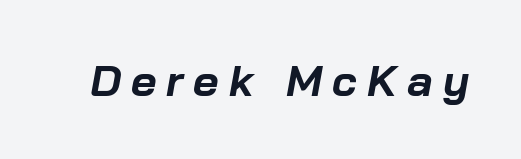
The image shows 44 px bold type, italic (leaning right); set unusually wide letter spacing (+0.23 em), not underlined; low stroke contrast and a medium x-height.
